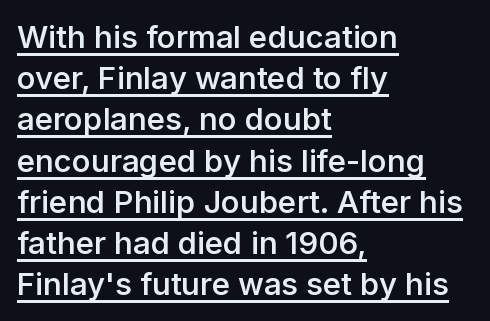
{"serif": "no", "italic": "no", "bold": "semi", "weight": "semibold", "width": "normal", "stroke_contrast": "low", "x_height": "medium", "monospaced": "no", "underline": "yes", "align": "left", "line_spacing": "normal", "line_spacing_ratio": 1.33, "letter_spacing": "normal", "letter_spacing_em": 0.0, "glyph_px": 31}
